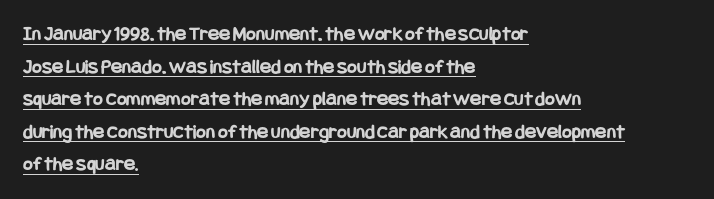
The image shows 21 px bold type, upright; set left-aligned, normal line spacing (1.55x), normal letter spacing, underlined.
